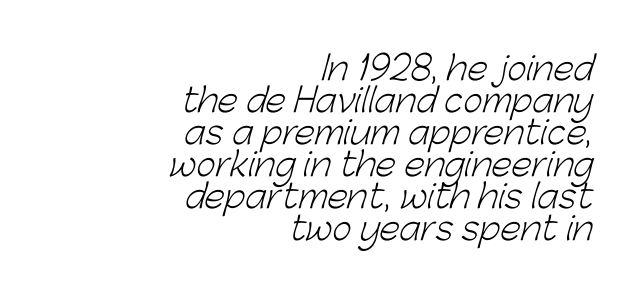
The image shows 33 px light sans-serif type; set right-aligned, tight line spacing (0.97x), normal letter spacing, not underlined; low stroke contrast and a medium x-height.
